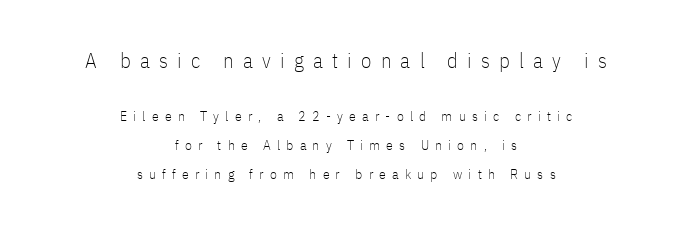
Unlike italic type, these characters show no tilt at all. The earlier block is typeset at a bigger size than the later block. Counters stay open thanks to moderate or lighter strokes. The typesetter chose a symmetrical, centered arrangement here. The lines are spread far apart with generous leading.
